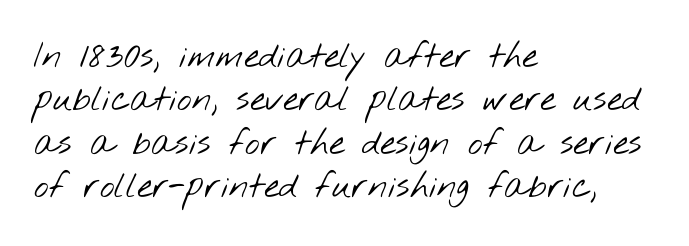
Q: Is the text bold? A: No.
Q: Is the typeface a serif or a sans-serif typeface? A: Sans-serif.
Q: Is the text underlined? A: No.
Q: How is the paragraph aligned? A: Left-aligned.
Q: Is the spacing between letters normal or unusually wide? A: Normal.
Q: Width (condensed, normal, or wide)? A: Wide.
Q: Stroke contrast? A: Low.
Q: x-height? A: Small.
Q: Monospaced? A: No.
